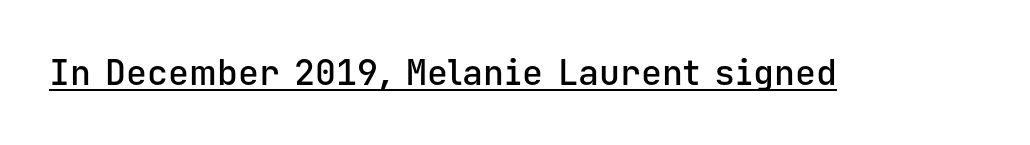
Q: Is the text bold? A: Semi-bold.
Q: Is the text italic (slanted)? A: No, it is upright.
Q: Is the typeface a serif or a sans-serif typeface? A: Sans-serif.
Q: Is the text underlined? A: Yes.
Q: Is the spacing between letters normal or unusually wide? A: Normal.
Q: Width (condensed, normal, or wide)? A: Normal.
Q: Stroke contrast? A: Low.
Q: x-height? A: Medium.
Q: Monospaced? A: Yes.
